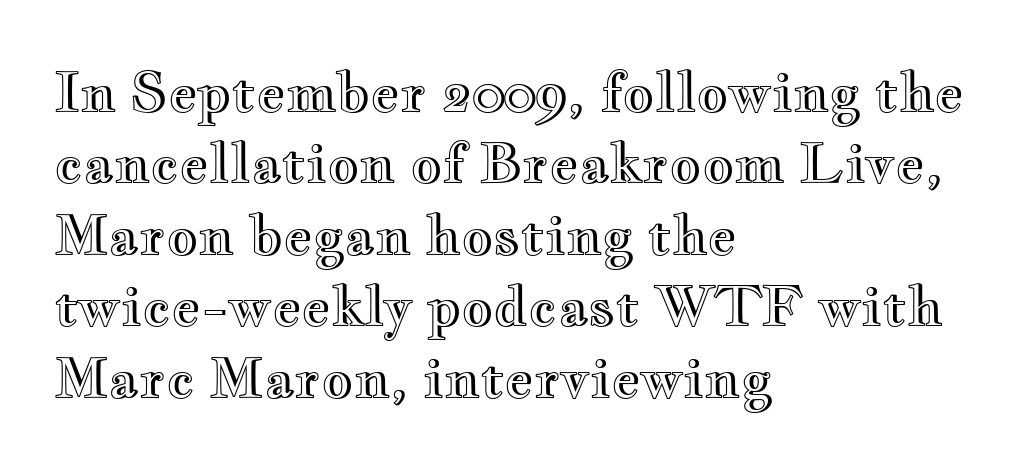
Line beginnings align vertically; line endings do not. Vertical strokes here are truly vertical. Character widths vary here, with narrow letters taking less room than wide ones. The string is rendered with underlining switched off. Spacing between characters is what you'd get straight out of the box. Horizontal bands of white between lines are of average thickness.
